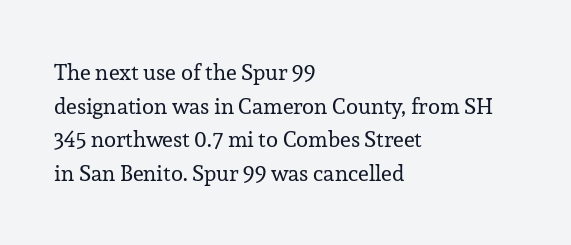
Unbolded letterforms with no extra heft. The letterforms sit shoulder to shoulder at normal distance. Line spacing here is normal. Glance below the letters and you will spot only blank space. Visually the block forms a straight wall on the left and a jagged coastline on the right.
